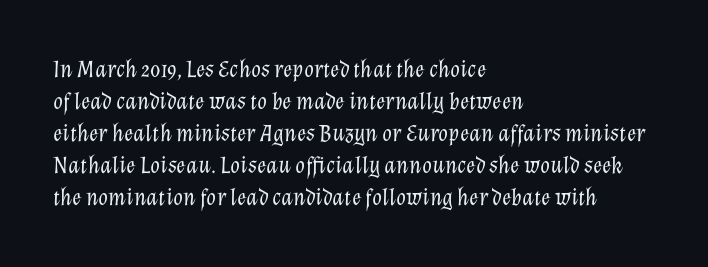
The image shows 25 px text type, italic (leaning right); set left-aligned, normal line spacing (1.28x), normal letter spacing, not underlined.
